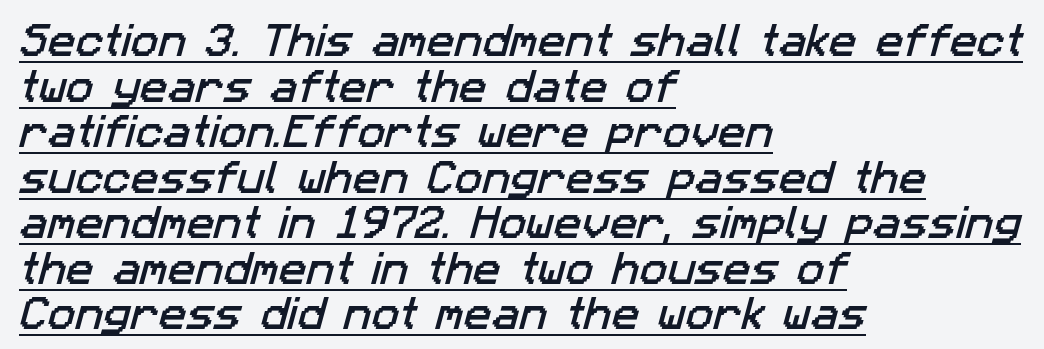
The image shows 37 px sans-serif type; set left-aligned, line spacing 1.23x, normal letter spacing, underlined; low stroke contrast and a medium x-height.
